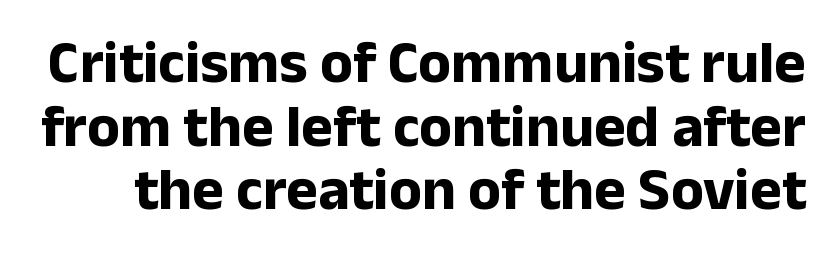
{"serif": "no", "italic": "no", "bold": "yes", "weight": "bold", "width": "normal", "stroke_contrast": "low", "x_height": "medium", "monospaced": "no", "underline": "no", "line_spacing": "tight", "line_spacing_ratio": 1.06, "letter_spacing": "normal", "letter_spacing_em": 0.0, "glyph_px": 60}
